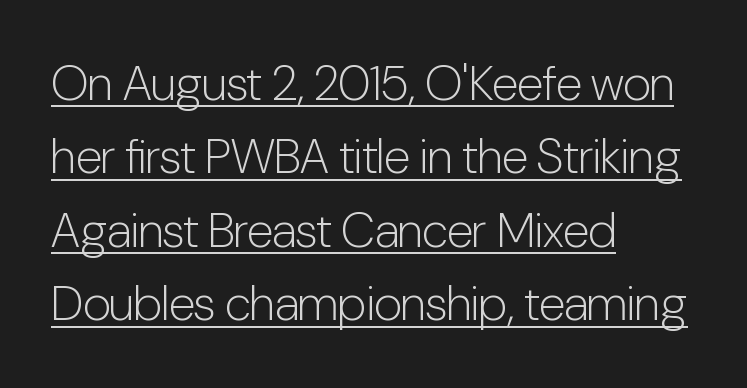
The image shows 49 px light, condensed sans-serif type, upright; set left-aligned, normal line spacing (1.5x), normal letter spacing, underlined; low stroke contrast and a medium x-height.
